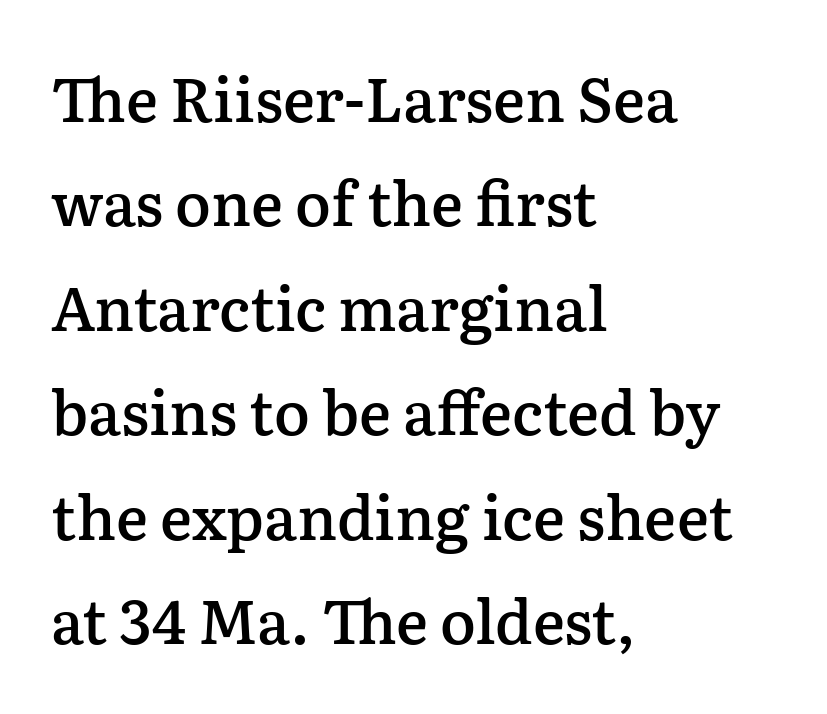
{"serif": "yes", "italic": "no", "bold": "semi", "weight": "semibold", "width": "normal", "stroke_contrast": "low", "x_height": "medium", "monospaced": "no", "underline": "no", "align": "left", "line_spacing_ratio": 1.74, "letter_spacing": "normal", "letter_spacing_em": 0.0, "glyph_px": 60}
